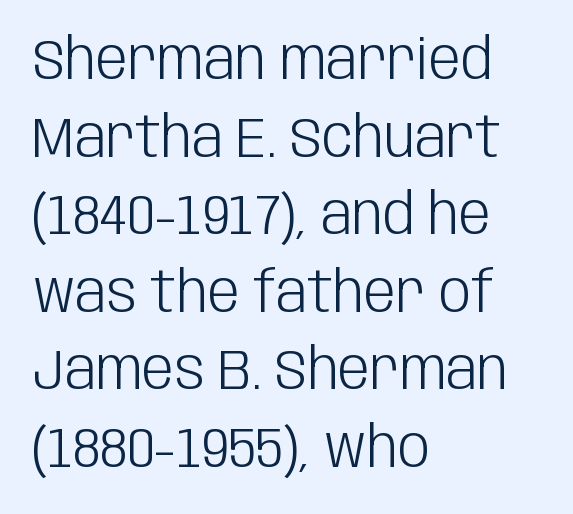
Q: Is the text bold? A: No.
Q: Is the text italic (slanted)? A: No, it is upright.
Q: Is the typeface a serif or a sans-serif typeface? A: Sans-serif.
Q: Is the text underlined? A: No.
Q: How is the paragraph aligned? A: Left-aligned.
Q: Is the spacing between letters normal or unusually wide? A: Normal.
Q: Is the spacing between lines tight, normal or loose? A: Normal.
Q: Width (condensed, normal, or wide)? A: Condensed.
Q: Stroke contrast? A: Low.
Q: x-height? A: Large.
Q: Monospaced? A: No.
